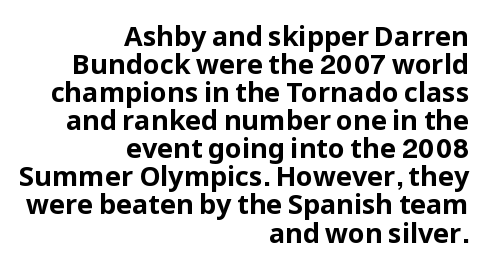
Glyph-to-glyph distance matches everyday printed text. Line endings align vertically; line beginnings do not. Quick note: interline space is minimal. A clean baseline with only descenders dipping below it. The strokes are fattened all the way to bold. The letters stand straight up with perfectly vertical stems.
